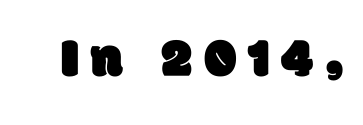
Q: Is the typeface a serif or a sans-serif typeface? A: Sans-serif.
Q: Is the text underlined? A: No.
Q: Is the spacing between letters normal or unusually wide? A: Unusually wide.
Q: Width (condensed, normal, or wide)? A: Normal.
Q: Stroke contrast? A: Low.
Q: x-height? A: Large.
Q: Monospaced? A: No.
